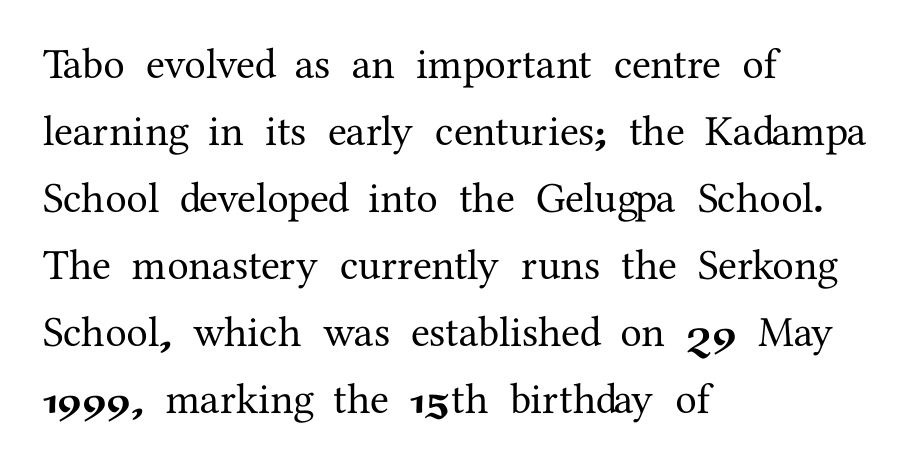
{"serif": "yes", "italic": "no", "width": "normal", "stroke_contrast": "medium", "x_height": "medium", "monospaced": "no", "underline": "no", "align": "left", "line_spacing": "normal", "line_spacing_ratio": 1.56, "letter_spacing": "normal", "letter_spacing_em": 0.0, "glyph_px": 43}
